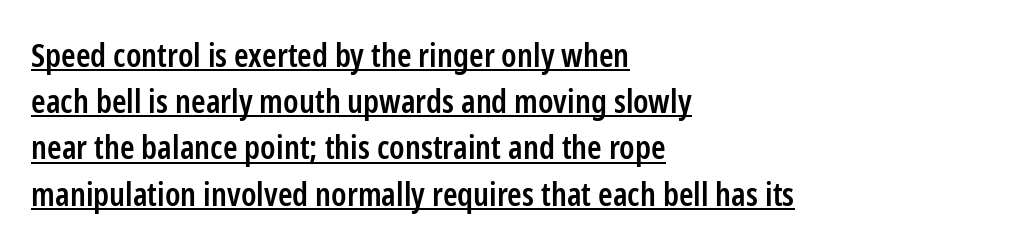
Q: Is the text bold? A: Semi-bold.
Q: Is the text italic (slanted)? A: No, it is upright.
Q: Is the typeface a serif or a sans-serif typeface? A: Sans-serif.
Q: Is the text underlined? A: Yes.
Q: How is the paragraph aligned? A: Left-aligned.
Q: Is the spacing between letters normal or unusually wide? A: Normal.
Q: Is the spacing between lines tight, normal or loose? A: Normal.
Q: Width (condensed, normal, or wide)? A: Condensed.
Q: Stroke contrast? A: Low.
Q: x-height? A: Medium.
Q: Monospaced? A: No.
